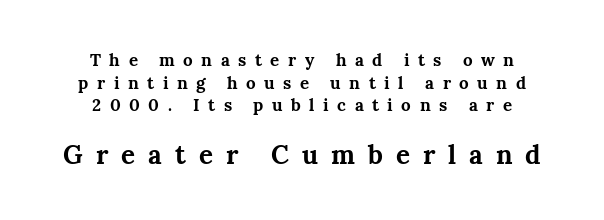
The image shows 26 px bold type, upright; set centered, normal line spacing (1.33x), unusually wide letter spacing (+0.5 em), not underlined; the second (bottom) block is 1.53x larger.
